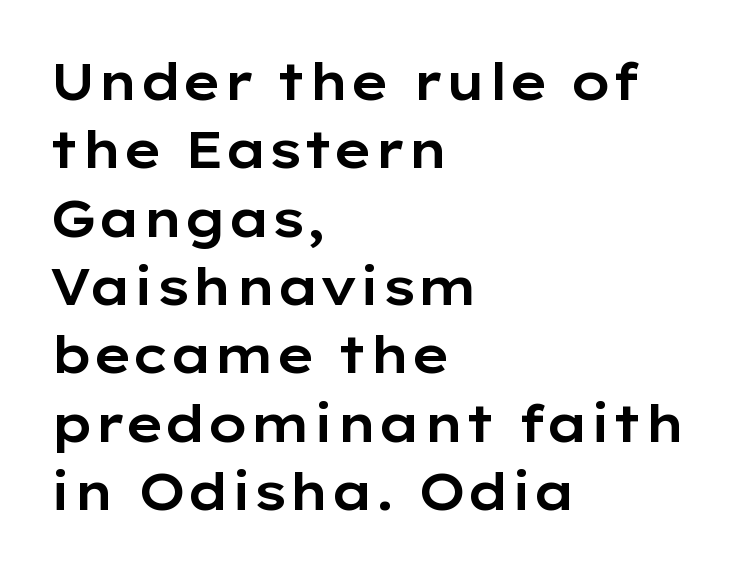
The image shows 51 px wide sans-serif type, upright; set left-aligned, normal line spacing (1.34x), normal letter spacing, not underlined; low stroke contrast and a medium x-height.
